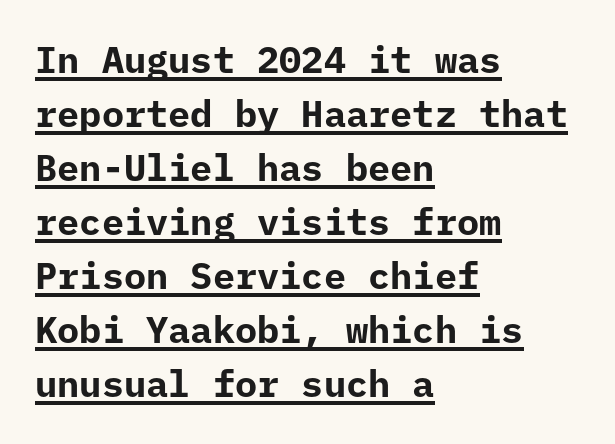
Q: Is the text bold? A: Yes.
Q: Is the text italic (slanted)? A: No, it is upright.
Q: Is the typeface a serif or a sans-serif typeface? A: Sans-serif.
Q: Is the text underlined? A: Yes.
Q: How is the paragraph aligned? A: Left-aligned.
Q: Is the spacing between letters normal or unusually wide? A: Normal.
Q: Is the spacing between lines tight, normal or loose? A: Normal.
Q: Width (condensed, normal, or wide)? A: Normal.
Q: Stroke contrast? A: Low.
Q: x-height? A: Medium.
Q: Monospaced? A: Yes.
